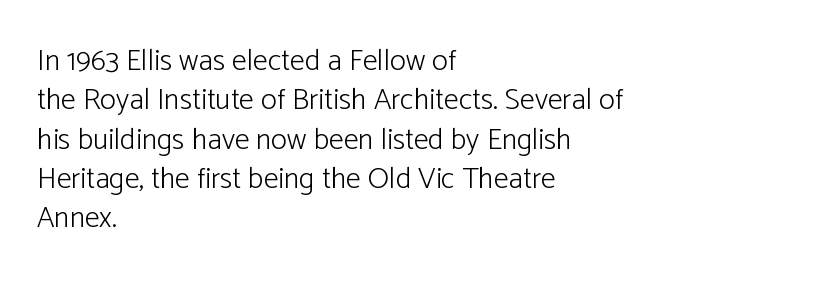
The image shows 30 px light sans-serif type, upright; set left-aligned, normal line spacing (1.31x), normal letter spacing, not underlined; low stroke contrast and a medium x-height.
